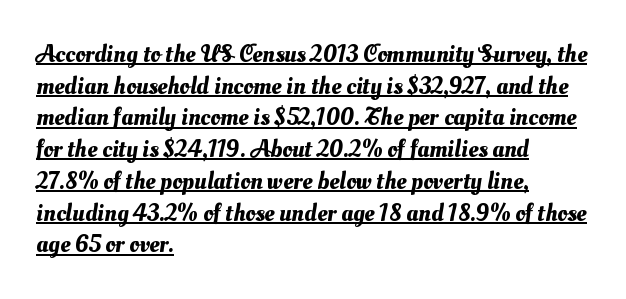
The image shows 25 px text type; set left-aligned, normal line spacing (1.27x), normal letter spacing, underlined.
